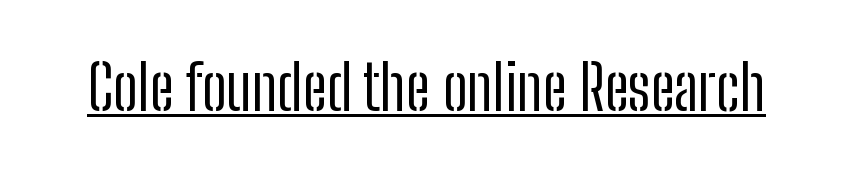
The image shows 62 px regular-weight, condensed sans-serif type, upright; set normal letter spacing, underlined; low stroke contrast and a medium x-height.
